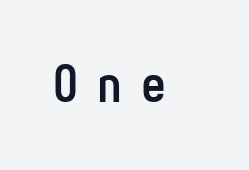
Each letter's strokes conclude bluntly, with no projecting serifs. The passage shown is typed in a monospace face where columns stay perfectly aligned. Is the letter spacing exaggerated? Yes — the characters are pushed far apart. Quick note: underline off.
